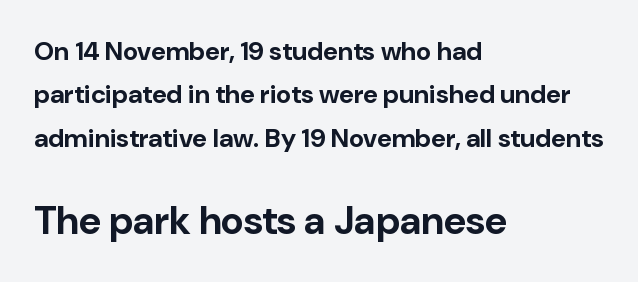
{"serif": "no", "italic": "no", "bold": "yes", "weight": "bold", "width": "normal", "stroke_contrast": "low", "x_height": "medium", "monospaced": "no", "underline": "no", "align": "left", "line_spacing": "normal", "line_spacing_ratio": 1.67, "letter_spacing": "normal", "letter_spacing_em": 0.0, "larger_block": "second", "size_ratio": 1.5, "glyph_px": 39}
